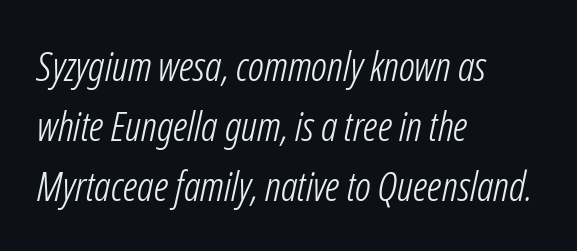
Nobody touched the tracking dial on this one. All the whitespace from short lines collects on the right. Think standard paragraph weight, or any step lighter than that. Each row of text sits above clean, open space. The space between consecutive lines is moderate.
